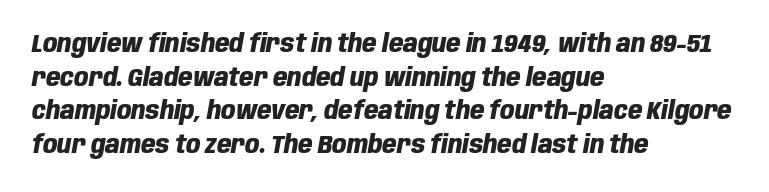
{"italic": "yes", "lean": "right", "slant_degrees": 10, "bold": "yes", "underline": "no", "align": "left", "line_spacing": "normal", "line_spacing_ratio": 1.35, "letter_spacing": "normal", "letter_spacing_em": 0.0, "glyph_px": 25}
